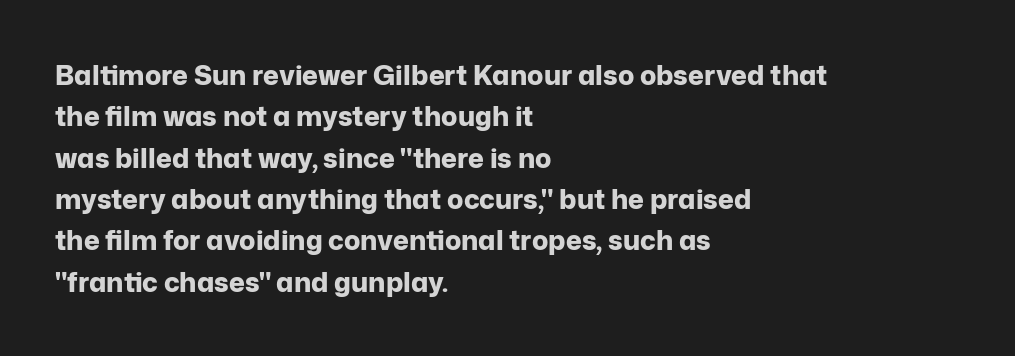
Q: Is the text bold? A: Yes.
Q: Is the text italic (slanted)? A: No, it is upright.
Q: Is the text underlined? A: No.
Q: How is the paragraph aligned? A: Left-aligned.
Q: Is the spacing between letters normal or unusually wide? A: Normal.
Q: Is the spacing between lines tight, normal or loose? A: Normal.
